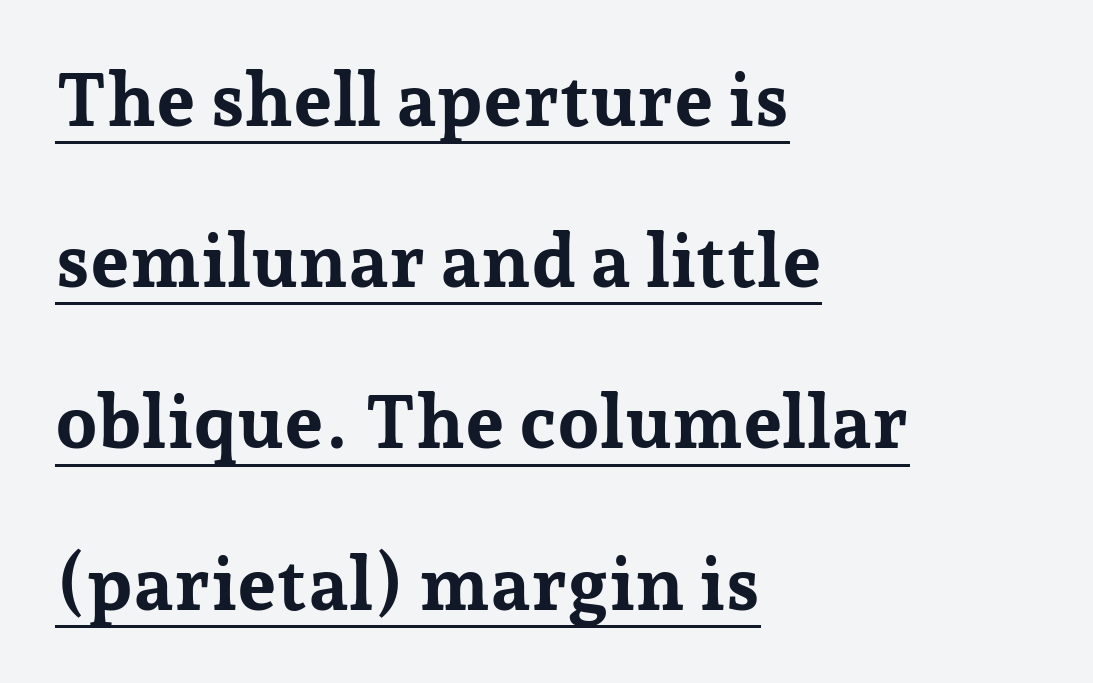
These lines stack with their left ends in a neat column. Notice how a bar underscores the lettering throughout. Strong, thick strokes mark this as bold type. The passage shown has conventional tracking throughout. This is serif lettering, the kind often seen in printed books. A typesetter would call this leading open, well beyond the default.
